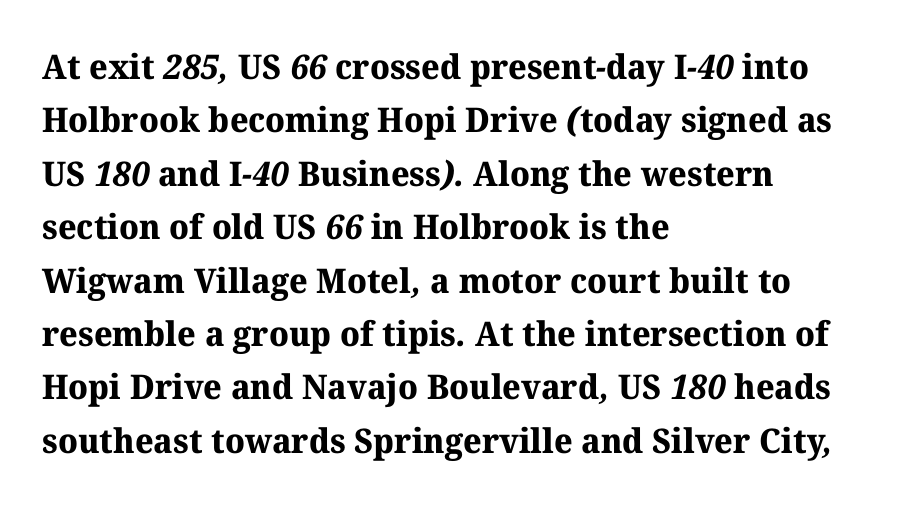
The image shows 34 px bold serif type; set left-aligned, normal line spacing (1.57x), normal letter spacing, not underlined; medium stroke contrast and a medium x-height.
